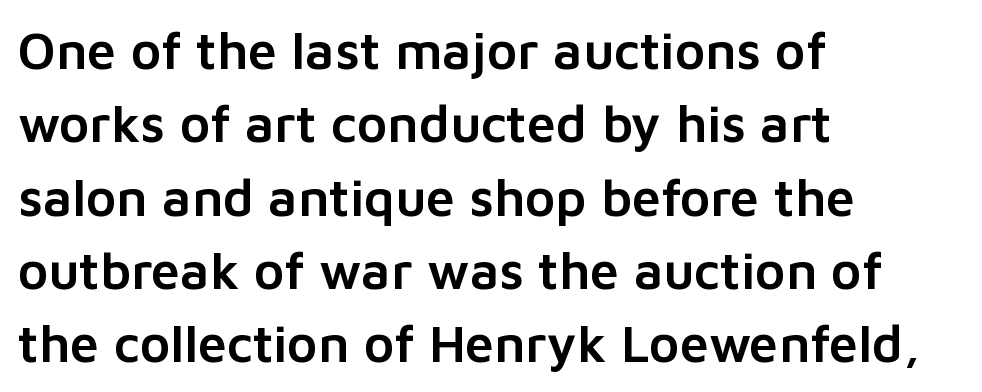
Q: Is the text italic (slanted)? A: No, it is upright.
Q: Is the typeface a serif or a sans-serif typeface? A: Sans-serif.
Q: Is the text underlined? A: No.
Q: How is the paragraph aligned? A: Left-aligned.
Q: Is the spacing between letters normal or unusually wide? A: Normal.
Q: Is the spacing between lines tight, normal or loose? A: Normal.
Q: Width (condensed, normal, or wide)? A: Normal.
Q: Stroke contrast? A: Low.
Q: x-height? A: Medium.
Q: Monospaced? A: No.
